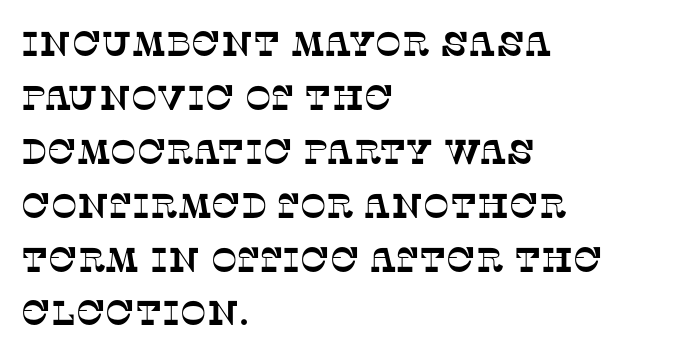
The image shows 35 px serif type; set left-aligned, normal line spacing (1.54x), normal letter spacing, not underlined; low stroke contrast and a large x-height.
